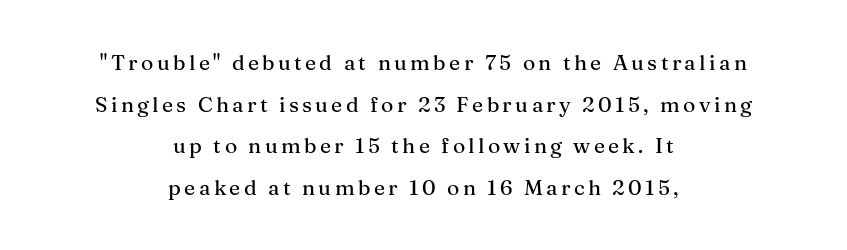
The image shows 21 px text type, upright; set centered, loose line spacing (1.98x), not underlined.
